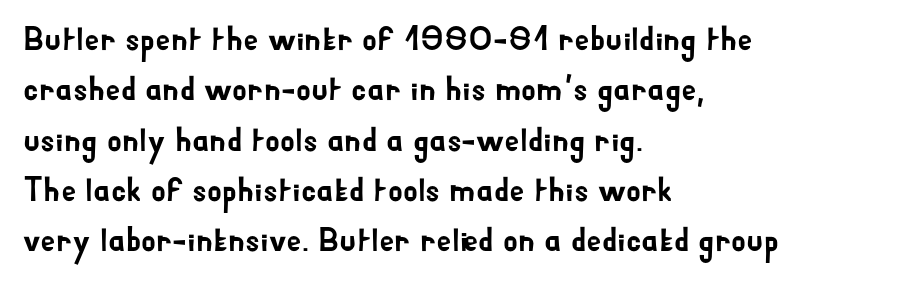
Q: Is the text italic (slanted)? A: No, it is upright.
Q: Is the typeface a serif or a sans-serif typeface? A: Sans-serif.
Q: Is the text underlined? A: No.
Q: How is the paragraph aligned? A: Left-aligned.
Q: Is the spacing between letters normal or unusually wide? A: Normal.
Q: Is the spacing between lines tight, normal or loose? A: Normal.
Q: Width (condensed, normal, or wide)? A: Normal.
Q: Stroke contrast? A: Low.
Q: x-height? A: Small.
Q: Monospaced? A: No.
